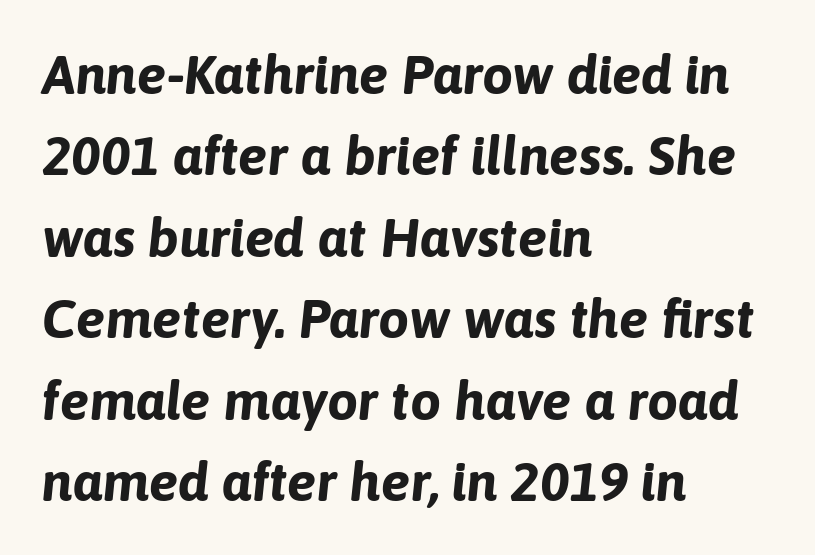
{"italic": "yes", "lean": "right", "slant_degrees": 6, "bold": "yes", "weight": "bold", "width": "normal", "stroke_contrast": "low", "x_height": "medium", "monospaced": "no", "underline": "no", "align": "left", "line_spacing": "normal", "line_spacing_ratio": 1.48, "letter_spacing": "normal", "letter_spacing_em": 0.0, "glyph_px": 55}
